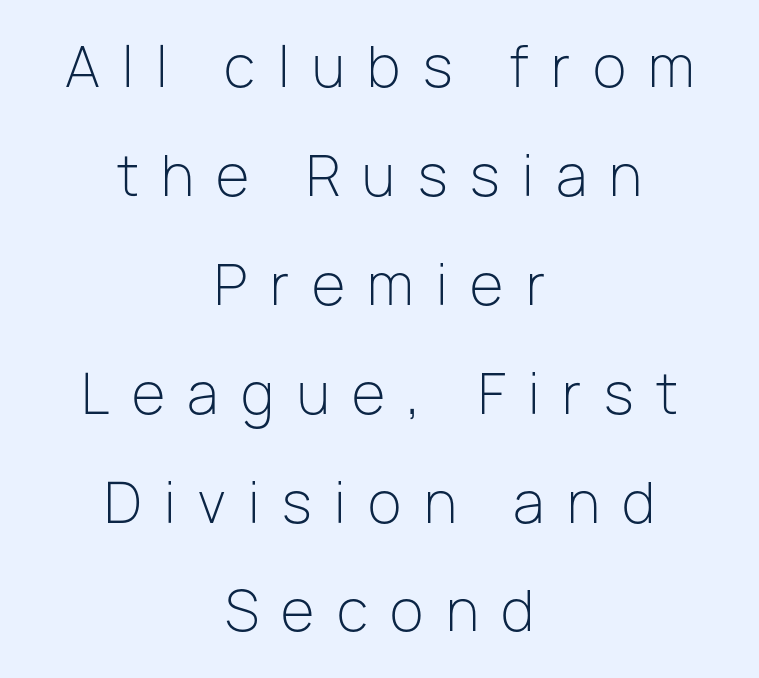
How would I describe the line gaps? Wide and relaxed. In terms of letterspacing, this is a distinctly airy, spread setting. This sample uses a sans-serif face. The passage shown is typed in a proportional face where columns would drift. Leftover space on each line is divided equally before and after the words.
